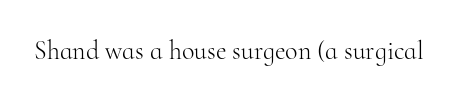
A roman cut, with each character standing at attention. Decoration check: the copy has no underline. The gaps between neighbouring characters are ordinary and unremarkable. Bold? No — there's no thickening of the strokes.
